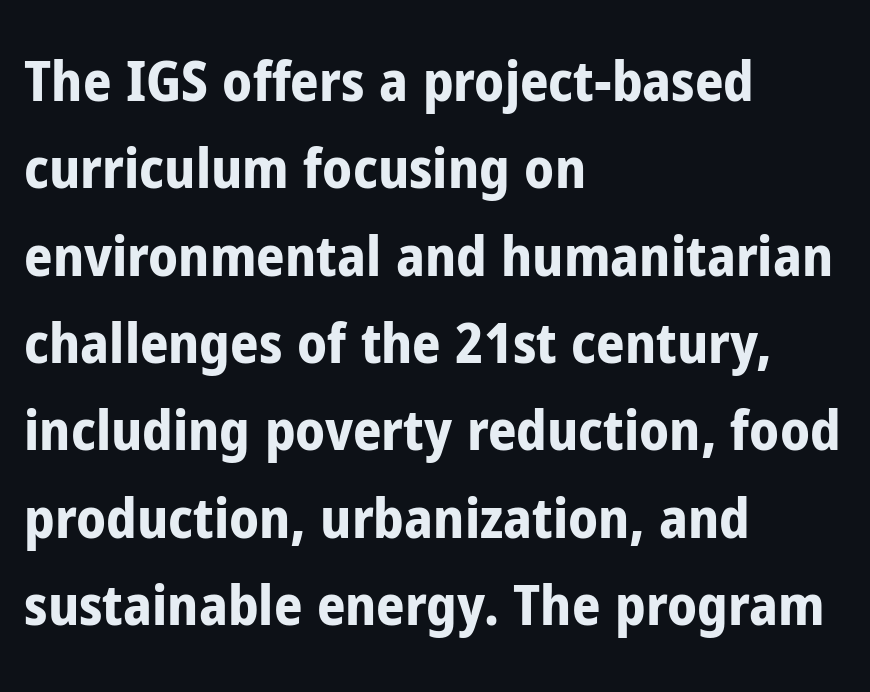
{"serif": "no", "italic": "no", "bold": "yes", "weight": "bold", "width": "condensed", "stroke_contrast": "low", "x_height": "medium", "monospaced": "no", "underline": "no", "align": "left", "line_spacing": "normal", "line_spacing_ratio": 1.56, "letter_spacing": "normal", "letter_spacing_em": 0.0, "glyph_px": 56}
